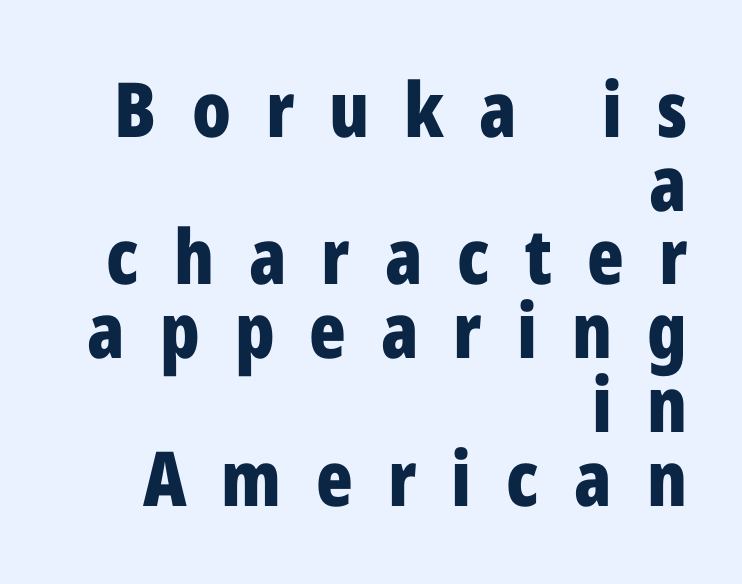
{"serif": "no", "italic": "no", "bold": "yes", "weight": "bold", "width": "condensed", "stroke_contrast": "low", "x_height": "medium", "monospaced": "no", "underline": "no", "align": "right", "line_spacing": "tight", "line_spacing_ratio": 0.97, "letter_spacing": "wide", "letter_spacing_em": 0.46, "glyph_px": 76}
